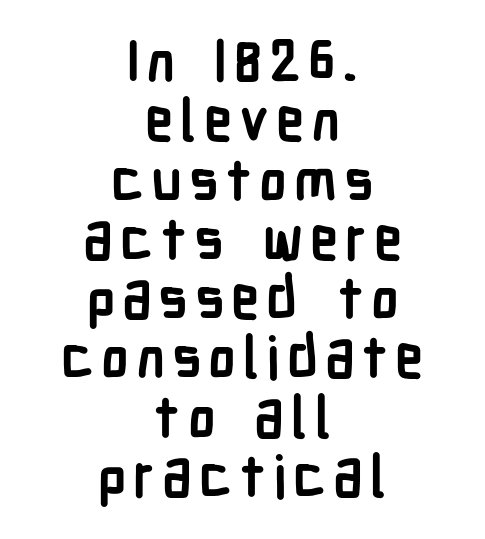
The image shows 57 px semibold, condensed sans-serif type, upright; set centered, tight line spacing (1.04x), not underlined; low stroke contrast and a medium x-height.
